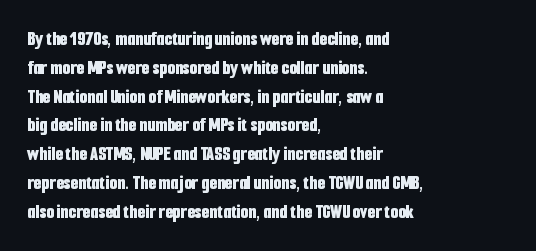
The image shows 20 px bold type, upright; set left-aligned, normal line spacing (1.44x), normal letter spacing, not underlined.
